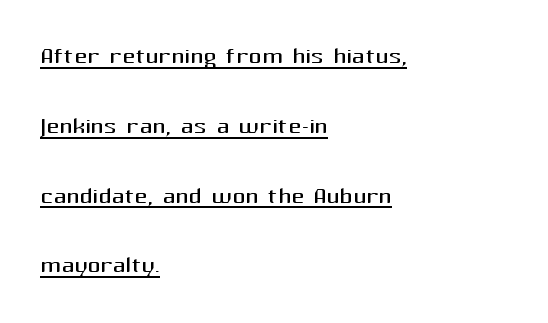
Q: Is the text bold? A: No.
Q: Is the text italic (slanted)? A: No, it is upright.
Q: Is the typeface a serif or a sans-serif typeface? A: Sans-serif.
Q: Is the text underlined? A: Yes.
Q: How is the paragraph aligned? A: Left-aligned.
Q: Is the spacing between letters normal or unusually wide? A: Normal.
Q: Is the spacing between lines tight, normal or loose? A: Loose.
Q: Width (condensed, normal, or wide)? A: Normal.
Q: Stroke contrast? A: Medium.
Q: x-height? A: Medium.
Q: Monospaced? A: No.
